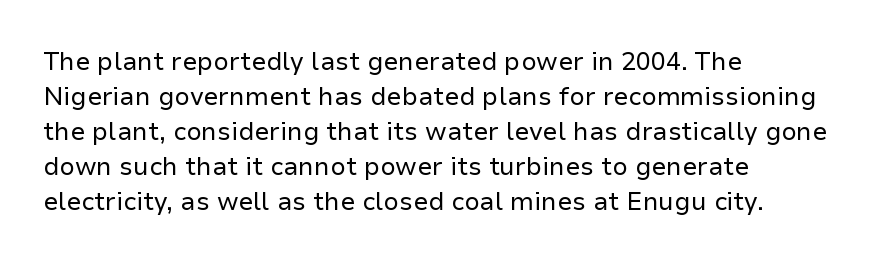
Nobody drew a line under any word here. The passage is arranged the way most books set body copy — flush left. Is the stroke heavy? The answer is a plain regular-or-lighter. Nobody touched the tracking dial on this one. A roman cut, with each character standing at attention. The space between consecutive lines is moderate.
